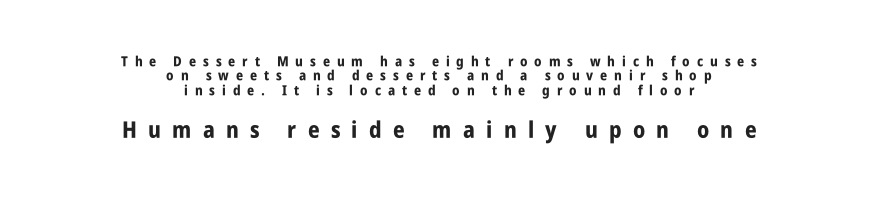
Small over large — that's the arrangement of the two blocks here. Ordinary non-slanted type is in use. The string is rendered with underlining switched off. The letters are bold, with thick, heavy strokes. Inter-character spacing is expanded well beyond the font's built-in metrics. Is the block centered? Yes — each line is placed symmetrically about the middle.
